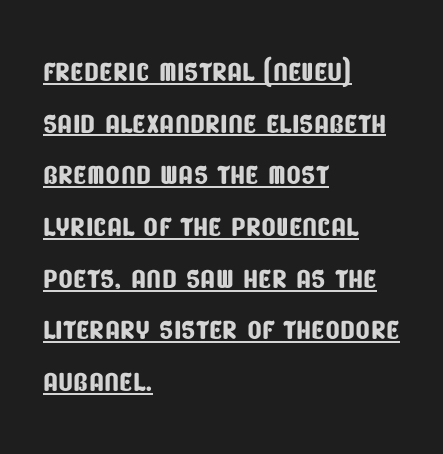
{"serif": "no", "width": "condensed", "stroke_contrast": "low", "x_height": "large", "monospaced": "no", "underline": "yes", "align": "left", "line_spacing": "normal", "line_spacing_ratio": 1.36, "letter_spacing": "normal", "letter_spacing_em": 0.0, "glyph_px": 38}
